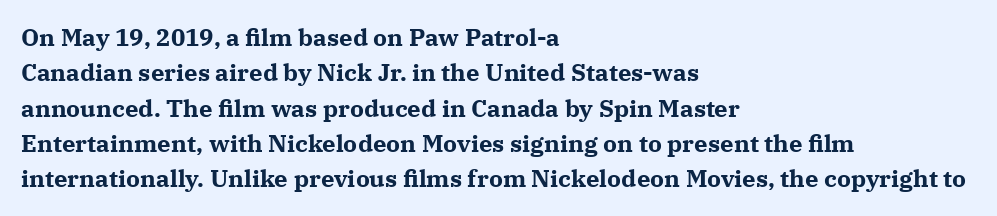
Q: Is the text bold? A: Yes.
Q: Is the text italic (slanted)? A: No, it is upright.
Q: Is the text underlined? A: No.
Q: How is the paragraph aligned? A: Left-aligned.
Q: Is the spacing between letters normal or unusually wide? A: Normal.
Q: Is the spacing between lines tight, normal or loose? A: Normal.
